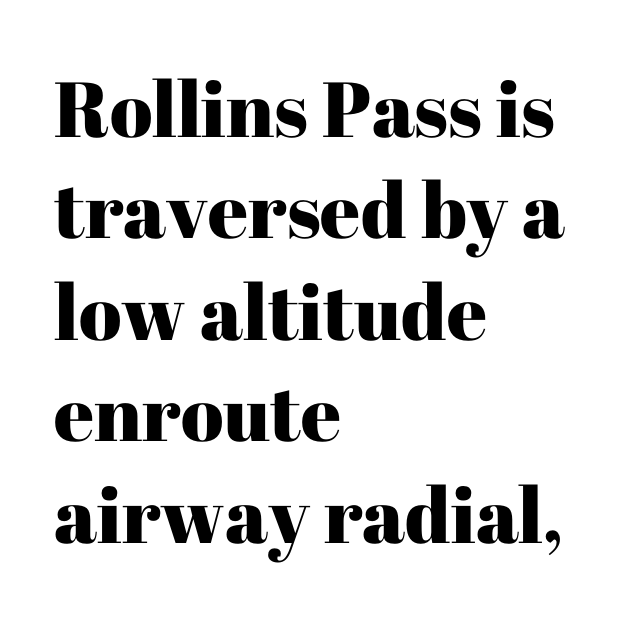
{"serif": "yes", "italic": "no", "width": "normal", "stroke_contrast": "high", "x_height": "medium", "monospaced": "no", "underline": "no", "align": "left", "line_spacing": "normal", "line_spacing_ratio": 1.3, "letter_spacing": "normal", "letter_spacing_em": 0.0, "glyph_px": 78}
